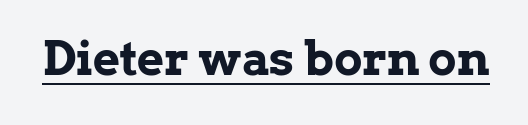
{"serif": "yes", "italic": "no", "bold": "yes", "weight": "bold", "width": "normal", "stroke_contrast": "low", "x_height": "medium", "monospaced": "no", "underline": "yes", "letter_spacing": "normal", "letter_spacing_em": 0.0, "glyph_px": 47}
